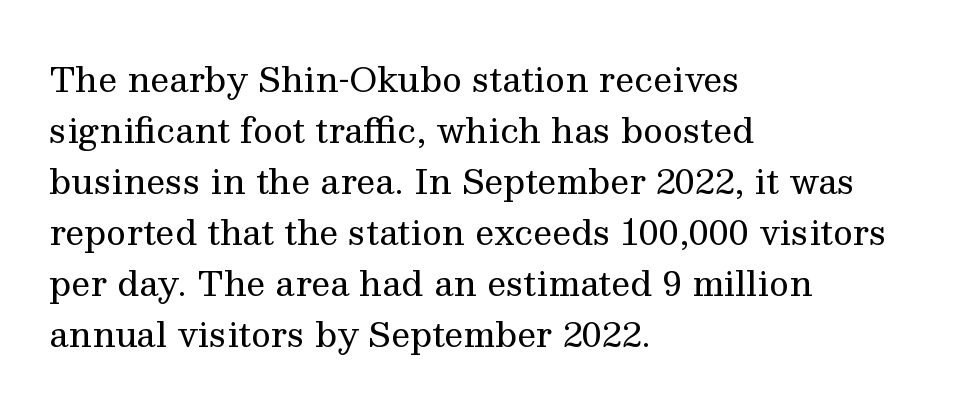
Q: Is the text bold? A: No.
Q: Is the text italic (slanted)? A: No, it is upright.
Q: Is the typeface a serif or a sans-serif typeface? A: Serif.
Q: Is the text underlined? A: No.
Q: How is the paragraph aligned? A: Left-aligned.
Q: Is the spacing between letters normal or unusually wide? A: Normal.
Q: Is the spacing between lines tight, normal or loose? A: Normal.
Q: Width (condensed, normal, or wide)? A: Normal.
Q: Stroke contrast? A: Medium.
Q: x-height? A: Medium.
Q: Monospaced? A: No.
